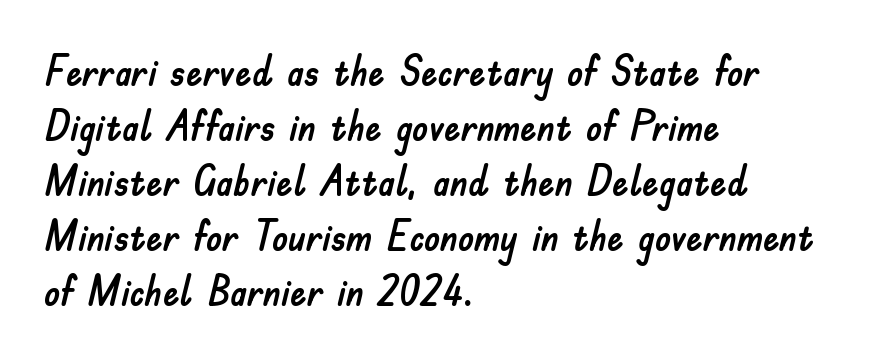
The image shows 41 px sans-serif type; set left-aligned, normal line spacing (1.34x), normal letter spacing, not underlined; low stroke contrast and a small x-height.
